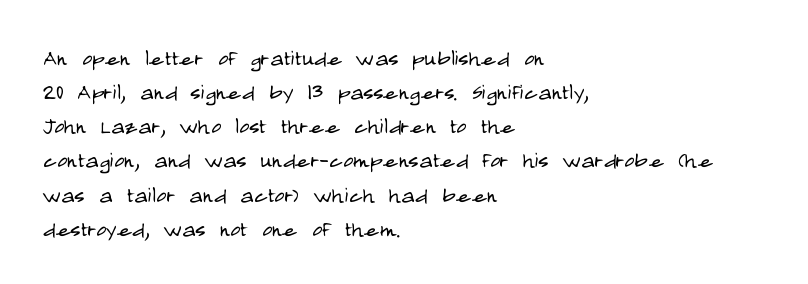
Upright lettering throughout. Is the letter spacing exaggerated? No — it looks like the ordinary default. The font is comparable to plain body text, perhaps lighter. Proportional: the letters do not fall into vertical columns.
